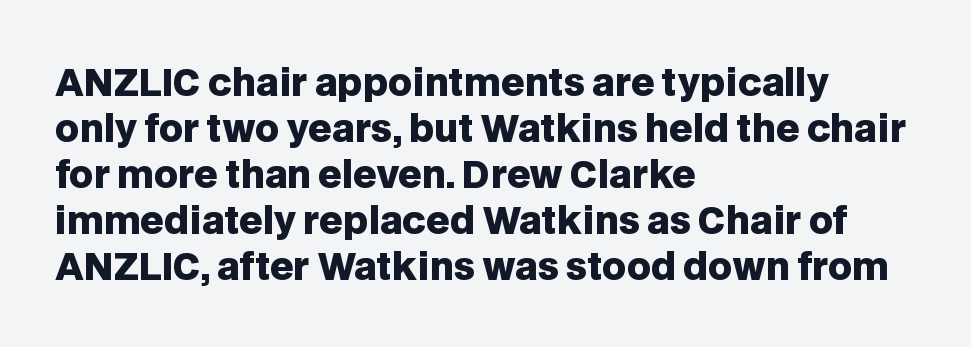
Q: Is the text bold? A: Yes.
Q: Is the text italic (slanted)? A: No, it is upright.
Q: Is the typeface a serif or a sans-serif typeface? A: Sans-serif.
Q: Is the text underlined? A: No.
Q: How is the paragraph aligned? A: Left-aligned.
Q: Is the spacing between letters normal or unusually wide? A: Normal.
Q: Width (condensed, normal, or wide)? A: Normal.
Q: Stroke contrast? A: Low.
Q: x-height? A: Large.
Q: Monospaced? A: No.
